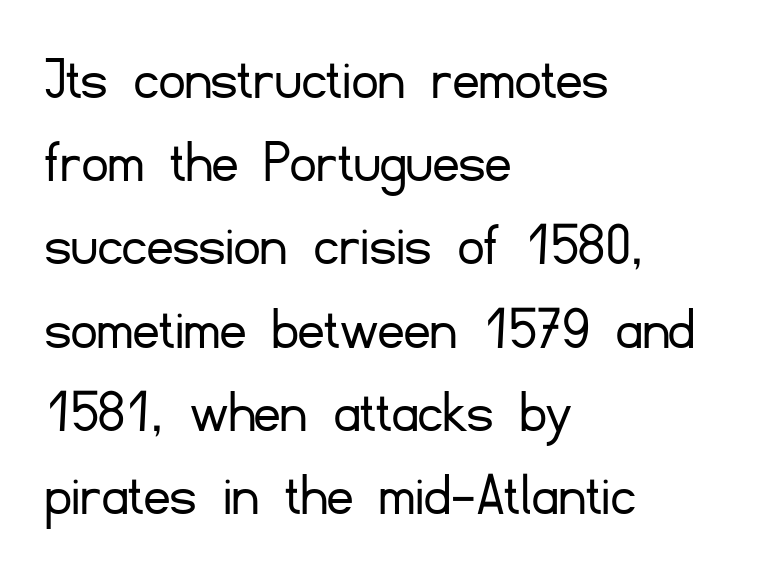
{"serif": "no", "italic": "no", "bold": "no", "weight": "light", "width": "normal", "stroke_contrast": "low", "x_height": "small", "monospaced": "no", "underline": "no", "align": "left", "line_spacing": "normal", "line_spacing_ratio": 1.3, "letter_spacing": "normal", "letter_spacing_em": 0.0, "glyph_px": 64}
